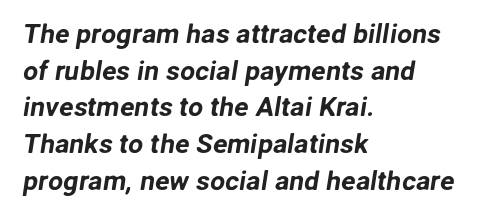
Q: Is the text underlined? A: No.
Q: How is the paragraph aligned? A: Left-aligned.
Q: Is the spacing between letters normal or unusually wide? A: Normal.
Q: Is the spacing between lines tight, normal or loose? A: Normal.
